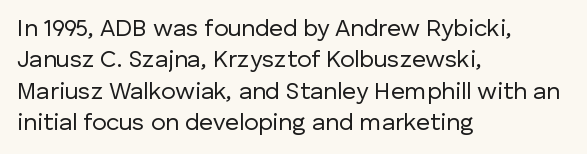
Q: Is the text bold? A: No.
Q: Is the text italic (slanted)? A: No, it is upright.
Q: Is the text underlined? A: No.
Q: How is the paragraph aligned? A: Left-aligned.
Q: Is the spacing between letters normal or unusually wide? A: Normal.
Q: Is the spacing between lines tight, normal or loose? A: Normal.
